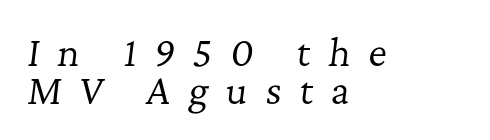
{"serif": "yes", "italic": "yes", "lean": "right", "slant_degrees": 7, "bold": "no", "weight": "regular", "width": "normal", "stroke_contrast": "low", "x_height": "medium", "monospaced": "no", "underline": "no", "align": "left", "line_spacing": "tight", "line_spacing_ratio": 1.05, "letter_spacing": "wide", "letter_spacing_em": 0.49, "glyph_px": 36}
